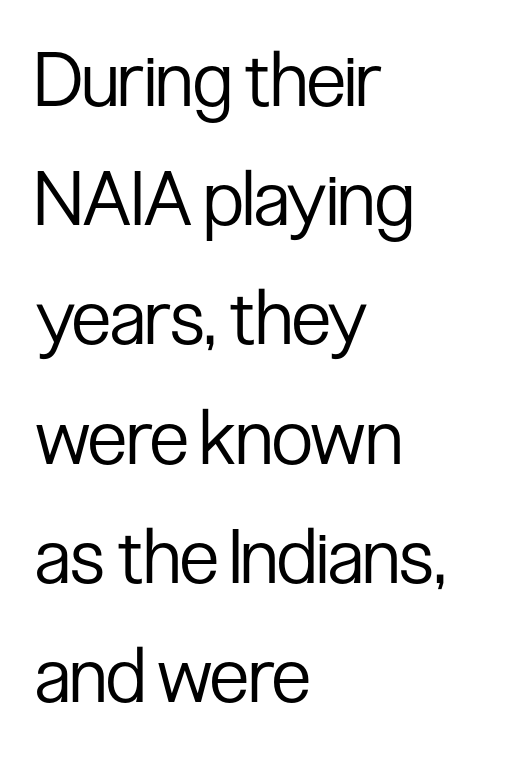
{"serif": "no", "italic": "no", "bold": "no", "weight": "regular", "width": "condensed", "stroke_contrast": "low", "x_height": "medium", "monospaced": "no", "underline": "no", "align": "left", "line_spacing": "normal", "line_spacing_ratio": 1.59, "letter_spacing": "normal", "letter_spacing_em": 0.0, "glyph_px": 75}
